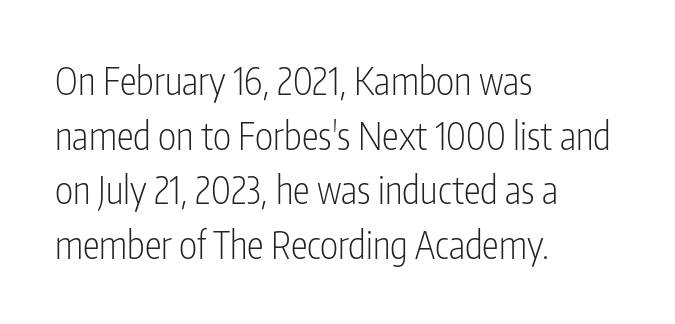
Stroke thickness stays within the range of a standard reading face or lighter. These lines are rendered in a variable-pitch font. The letters carry no serifs — their stems end cleanly without finishing strokes. Layout note: lines flush left.
